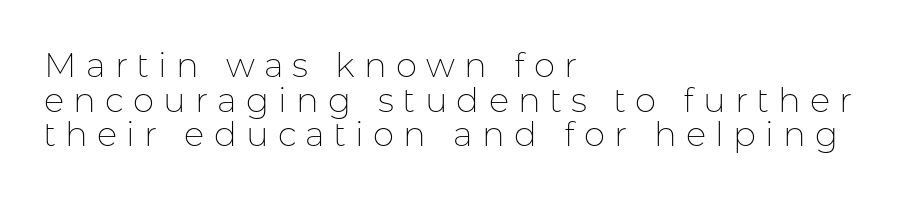
Q: Is the text bold? A: No.
Q: Is the text italic (slanted)? A: No, it is upright.
Q: Is the typeface a serif or a sans-serif typeface? A: Sans-serif.
Q: Is the text underlined? A: No.
Q: How is the paragraph aligned? A: Left-aligned.
Q: Is the spacing between letters normal or unusually wide? A: Unusually wide.
Q: Is the spacing between lines tight, normal or loose? A: Tight.
Q: Width (condensed, normal, or wide)? A: Normal.
Q: Stroke contrast? A: Low.
Q: x-height? A: Medium.
Q: Monospaced? A: No.
